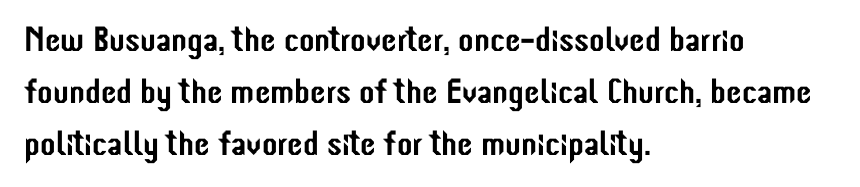
Q: Is the text italic (slanted)? A: No, it is upright.
Q: Is the typeface a serif or a sans-serif typeface? A: Sans-serif.
Q: Is the text underlined? A: No.
Q: How is the paragraph aligned? A: Left-aligned.
Q: Is the spacing between letters normal or unusually wide? A: Normal.
Q: Is the spacing between lines tight, normal or loose? A: Normal.
Q: Width (condensed, normal, or wide)? A: Condensed.
Q: Stroke contrast? A: Low.
Q: x-height? A: Medium.
Q: Monospaced? A: No.
